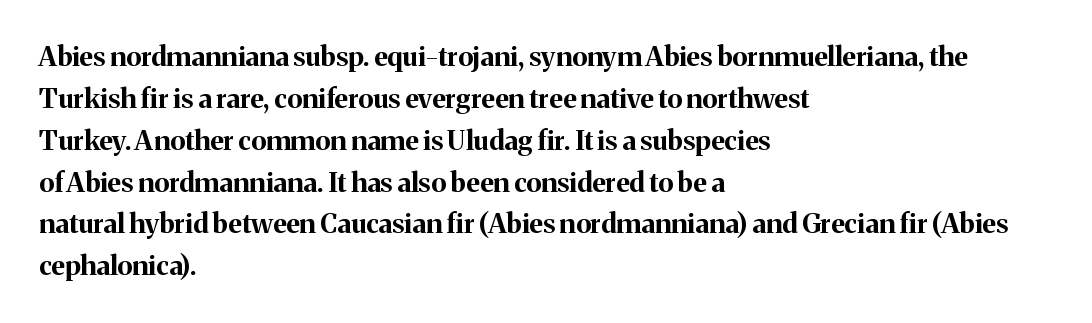
The face used here has the dense, thick strokes of a bold. Students, observe: this is what conventionally led text looks like. Notice how the stems are strictly vertical — no italics here. The setting favours the left margin, as ordinary paragraphs usually do.
